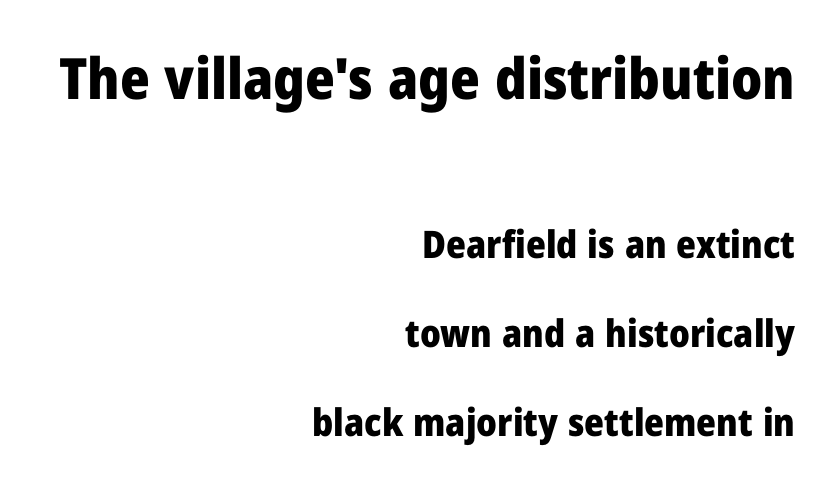
Q: Is the text bold? A: Yes.
Q: Is the text italic (slanted)? A: No, it is upright.
Q: Is the typeface a serif or a sans-serif typeface? A: Sans-serif.
Q: Is the text underlined? A: No.
Q: How is the paragraph aligned? A: Right-aligned.
Q: Is the spacing between letters normal or unusually wide? A: Normal.
Q: Is the spacing between lines tight, normal or loose? A: Loose.
Q: Which block of text is set in a larger size, the first (top) or the second (bottom)? A: The first (top) one.
Q: Width (condensed, normal, or wide)? A: Normal.
Q: Stroke contrast? A: Low.
Q: x-height? A: Medium.
Q: Monospaced? A: No.
